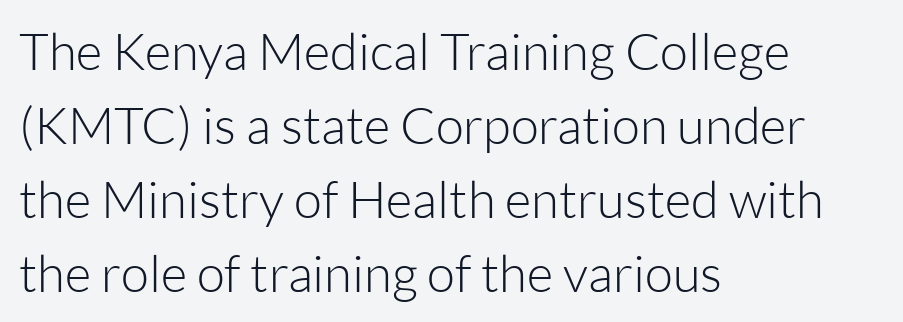
The image shows 51 px light sans-serif type, upright; set left-aligned, normal line spacing (1.45x), normal letter spacing, not underlined; low stroke contrast and a medium x-height.
